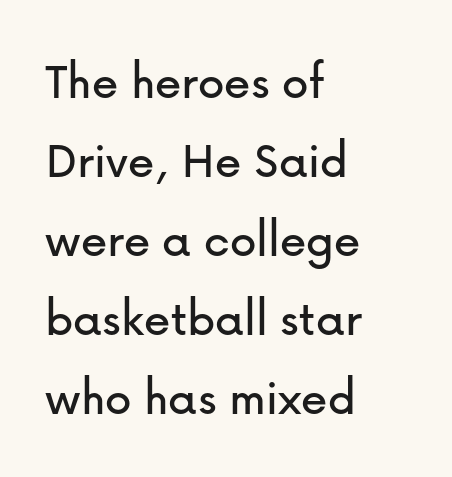
Type style note: lacks serifs. No extra tracking has been applied to these lines. Spacing verdict: proportional, widths tailored to each character. This sample keeps an unexceptional amount of space between lines. Just letters on the line, the space beneath them empty. A student would call this left alignment; a typographer would say flush left, rag right.
